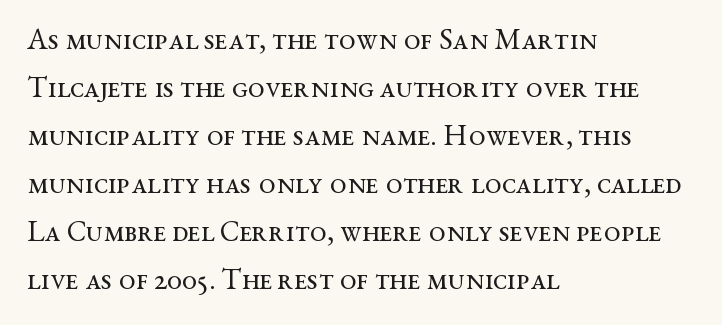
{"serif": "yes", "italic": "no", "bold": "no", "weight": "regular", "width": "wide", "stroke_contrast": "medium", "x_height": "medium", "monospaced": "no", "underline": "no", "align": "left", "line_spacing": "normal", "line_spacing_ratio": 1.6, "letter_spacing": "normal", "letter_spacing_em": 0.0, "glyph_px": 30}
